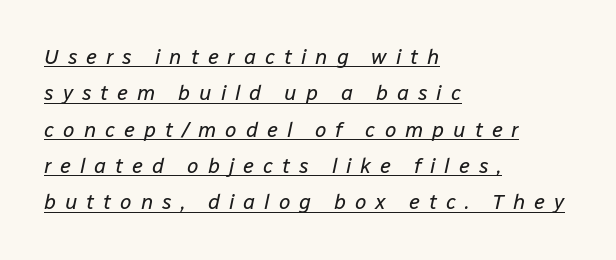
{"italic": "yes", "lean": "right", "slant_degrees": 12, "bold": "no", "underline": "yes", "align": "left", "line_spacing_ratio": 1.73, "letter_spacing": "wide", "letter_spacing_em": 0.42, "glyph_px": 21}
